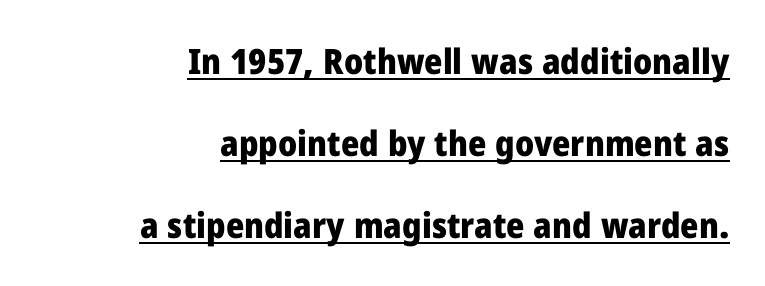
The image shows 35 px heavy sans-serif type, upright; set right-aligned, loose line spacing (2.35x), normal letter spacing, underlined; low stroke contrast and a medium x-height.
